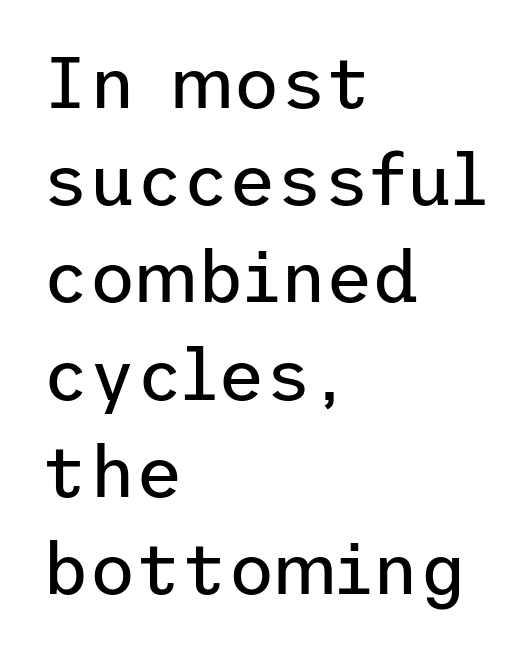
Q: Is the text bold? A: No.
Q: Is the text italic (slanted)? A: No, it is upright.
Q: Is the typeface a serif or a sans-serif typeface? A: Sans-serif.
Q: Is the text underlined? A: No.
Q: How is the paragraph aligned? A: Left-aligned.
Q: Is the spacing between letters normal or unusually wide? A: Normal.
Q: Is the spacing between lines tight, normal or loose? A: Normal.
Q: Width (condensed, normal, or wide)? A: Normal.
Q: Stroke contrast? A: Low.
Q: x-height? A: Medium.
